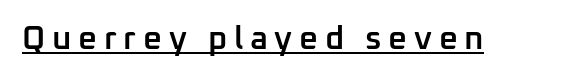
{"serif": "no", "italic": "no", "bold": "semi", "weight": "semibold", "width": "normal", "stroke_contrast": "low", "x_height": "medium", "monospaced": "no", "underline": "yes", "letter_spacing": "wide", "letter_spacing_em": 0.2, "glyph_px": 33}
